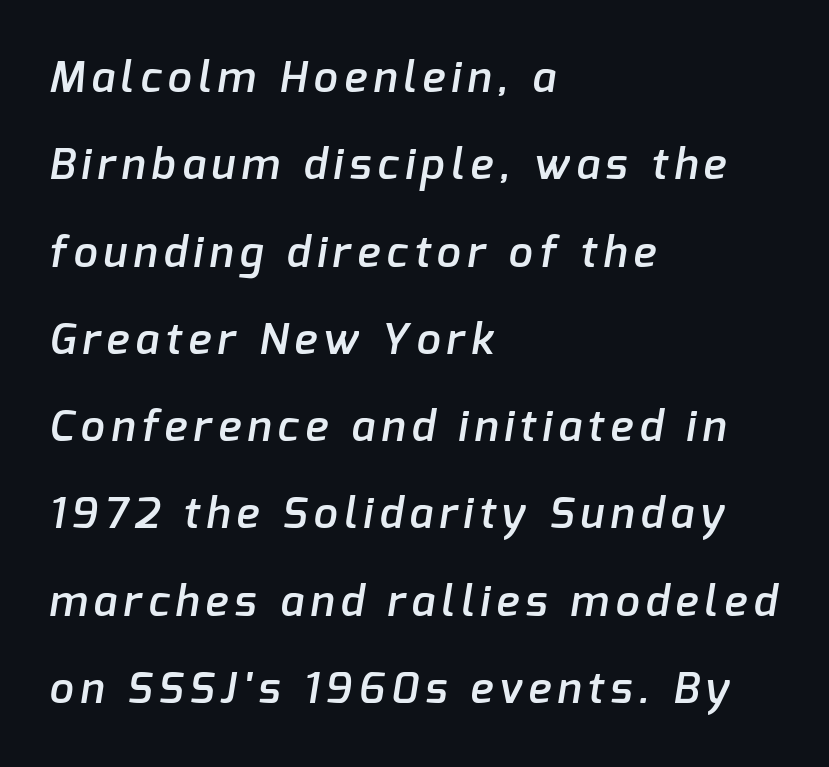
The image shows 43 px semibold sans-serif type; set left-aligned, loose line spacing (2.03x), not underlined; low stroke contrast and a medium x-height.
